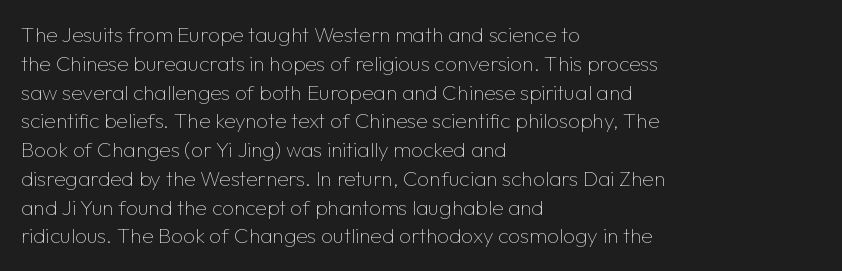
The image shows 21 px text type, upright; set left-aligned, normal line spacing (1.37x), normal letter spacing, not underlined.
